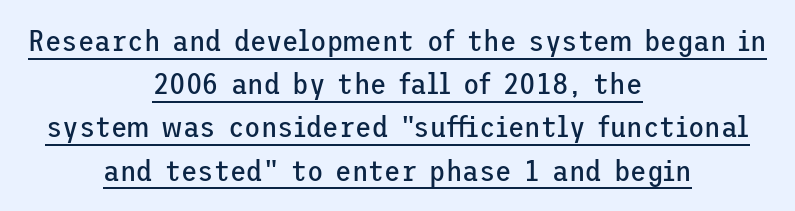
{"serif": "no", "italic": "no", "bold": "no", "weight": "regular", "width": "normal", "stroke_contrast": "low", "x_height": "medium", "underline": "yes", "align": "center", "line_spacing": "normal", "line_spacing_ratio": 1.44, "letter_spacing": "normal", "letter_spacing_em": 0.0, "glyph_px": 30}
